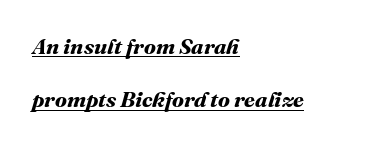
Q: Is the text bold? A: Yes.
Q: Is the text underlined? A: Yes.
Q: How is the paragraph aligned? A: Left-aligned.
Q: Is the spacing between letters normal or unusually wide? A: Normal.
Q: Is the spacing between lines tight, normal or loose? A: Loose.
